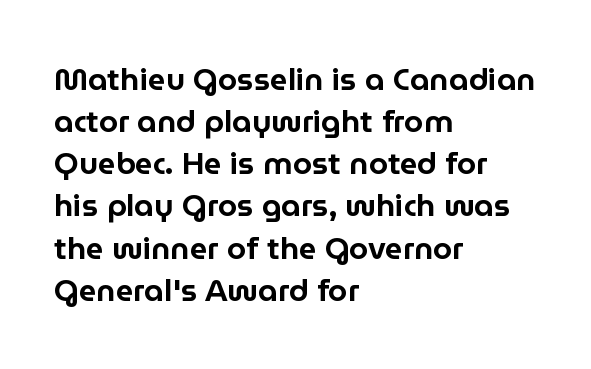
The image shows 31 px sans-serif type, upright; set left-aligned, normal line spacing (1.36x), normal letter spacing, not underlined; low stroke contrast and a medium x-height.
